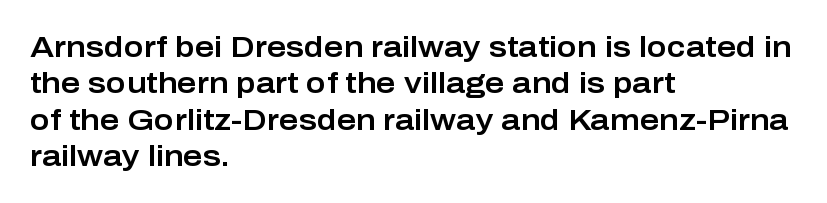
Nobody drew a line under any word here. These lines are composed in type without serifs. The compositor pushed each line to the left boundary. Students, note that the glyphs here touch the page at normal intervals.
